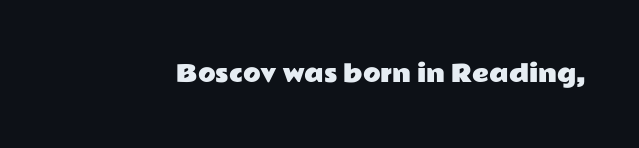
Q: Is the text italic (slanted)? A: No, it is upright.
Q: Is the text underlined? A: No.
Q: Is the spacing between letters normal or unusually wide? A: Normal.
